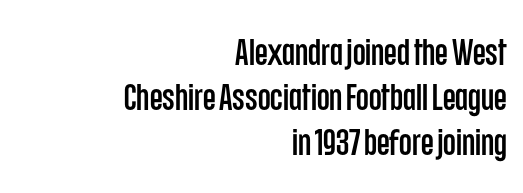
The image shows 37 px condensed sans-serif type, upright; set right-aligned, line spacing 1.21x, normal letter spacing, not underlined; low stroke contrast and a large x-height.
